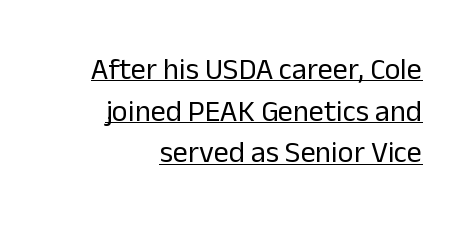
Q: Is the text bold? A: No.
Q: Is the text italic (slanted)? A: No, it is upright.
Q: Is the typeface a serif or a sans-serif typeface? A: Sans-serif.
Q: Is the text underlined? A: Yes.
Q: How is the paragraph aligned? A: Right-aligned.
Q: Is the spacing between letters normal or unusually wide? A: Normal.
Q: Is the spacing between lines tight, normal or loose? A: Normal.
Q: Width (condensed, normal, or wide)? A: Normal.
Q: Stroke contrast? A: Low.
Q: x-height? A: Medium.
Q: Monospaced? A: No.
